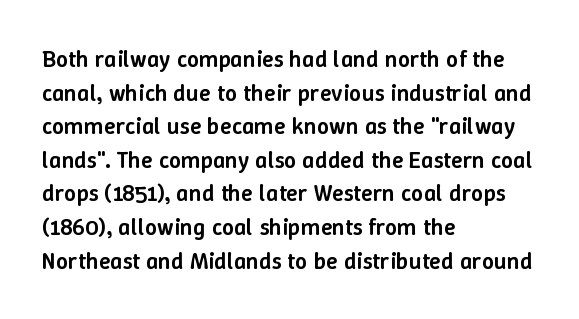
{"italic": "no", "bold": "semi", "underline": "no", "align": "left", "line_spacing": "normal", "line_spacing_ratio": 1.4, "letter_spacing": "normal", "letter_spacing_em": 0.0, "glyph_px": 24}
